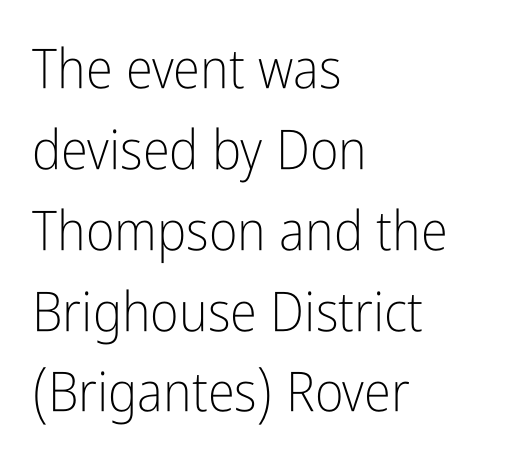
The zone under the glyphs is completely vacant. Is the type heavy? It reads as light-to-regular instead. The typeface chosen for these lines omits serifs. Tall strokes in this sample are plumb rather than angled. Visually the block forms a straight wall on the left and a jagged coastline on the right. Rows of type keep a routine distance in the vertical direction.
